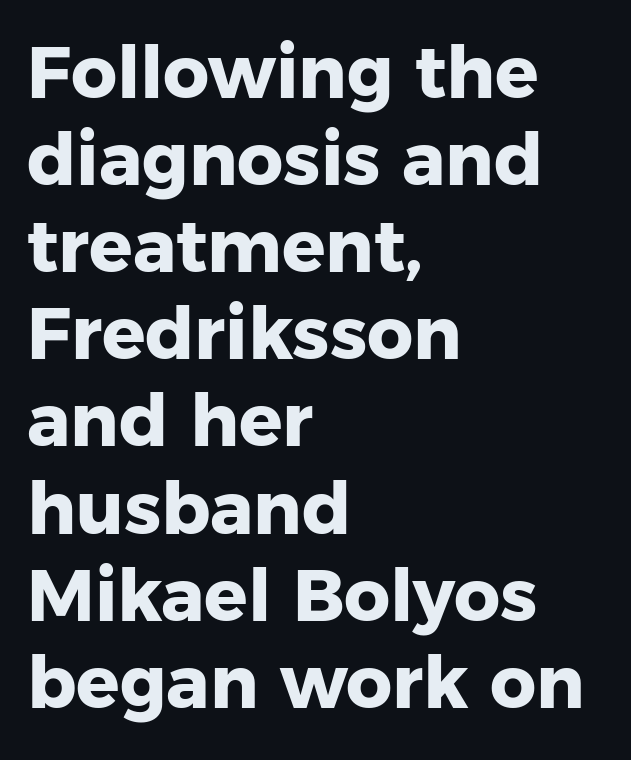
These lines are rendered in a variable-pitch font. The specimen reads as upright at a glance. Between one letter and the next there's only the usual sliver of space. Examine the stroke ends and you'll find no serifs. Summary of weight: heavy, a full bold.
